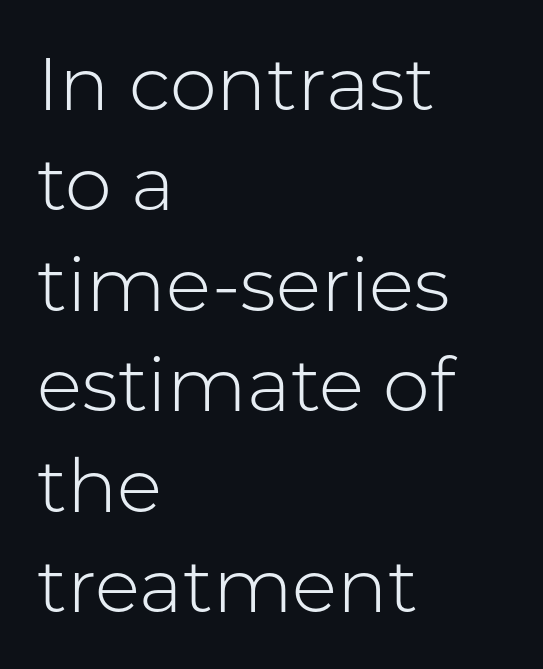
Q: Is the text bold? A: No.
Q: Is the text italic (slanted)? A: No, it is upright.
Q: Is the typeface a serif or a sans-serif typeface? A: Sans-serif.
Q: Is the text underlined? A: No.
Q: How is the paragraph aligned? A: Left-aligned.
Q: Is the spacing between letters normal or unusually wide? A: Normal.
Q: Is the spacing between lines tight, normal or loose? A: Normal.
Q: Width (condensed, normal, or wide)? A: Normal.
Q: Stroke contrast? A: Low.
Q: x-height? A: Medium.
Q: Monospaced? A: No.
